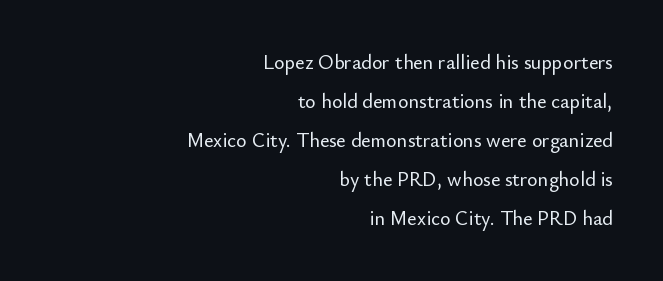
{"italic": "no", "underline": "no", "align": "right", "line_spacing": "loose", "line_spacing_ratio": 1.95, "letter_spacing": "normal", "letter_spacing_em": 0.0, "glyph_px": 20}
